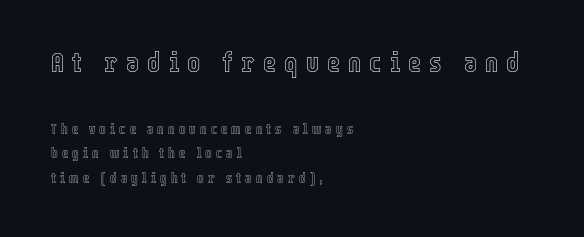
{"italic": "no", "width": "condensed", "x_height": "medium", "monospaced": "no", "underline": "no", "align": "left", "line_spacing_ratio": 1.76, "letter_spacing": "wide", "letter_spacing_em": 0.29, "larger_block": "first", "size_ratio": 2.0, "glyph_px": 28}
